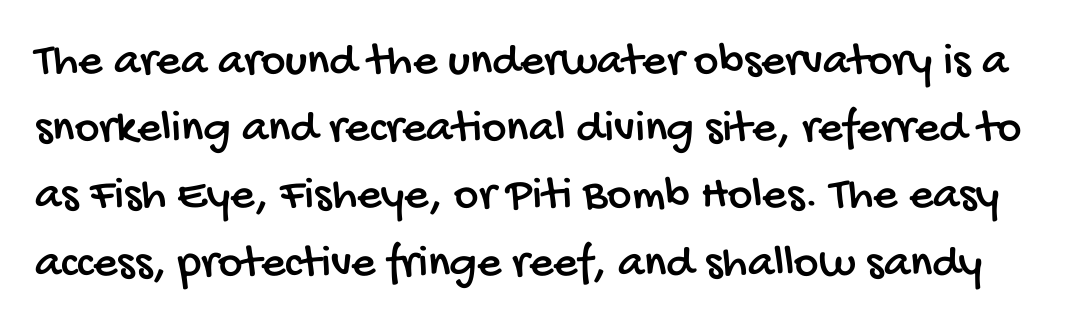
Q: Is the typeface a serif or a sans-serif typeface? A: Sans-serif.
Q: Is the text underlined? A: No.
Q: Is the spacing between letters normal or unusually wide? A: Normal.
Q: Is the spacing between lines tight, normal or loose? A: Normal.
Q: Width (condensed, normal, or wide)? A: Condensed.
Q: Stroke contrast? A: Low.
Q: x-height? A: Large.
Q: Monospaced? A: No.
